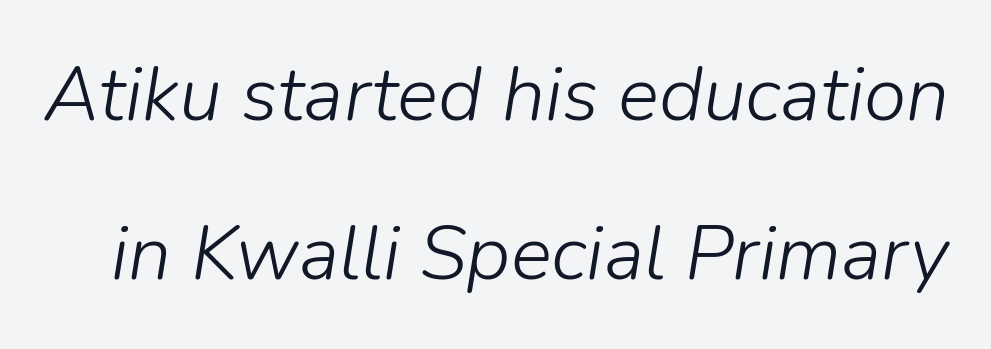
{"italic": "yes", "lean": "right", "slant_degrees": 9, "bold": "no", "weight": "light", "width": "normal", "stroke_contrast": "low", "x_height": "medium", "monospaced": "no", "underline": "no", "line_spacing": "loose", "line_spacing_ratio": 2.06, "letter_spacing": "normal", "letter_spacing_em": 0.0, "glyph_px": 77}
